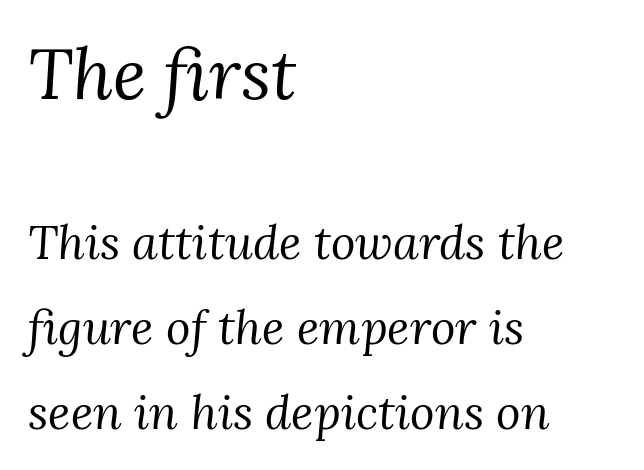
The image shows 70 px regular-weight serif type, italic (leaning right); set left-aligned, line spacing 1.81x, normal letter spacing, not underlined; the first (top) block is 1.49x larger; medium stroke contrast and a medium x-height.
